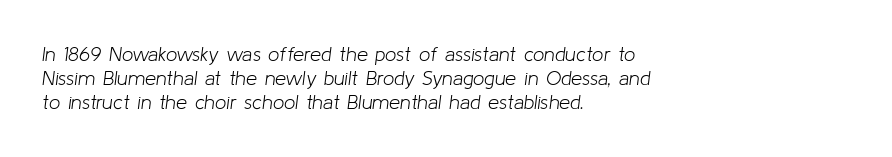
Q: Is the text bold? A: No.
Q: Is the text italic (slanted)? A: Yes, it leans right by about 8 degrees.
Q: Is the text underlined? A: No.
Q: How is the paragraph aligned? A: Left-aligned.
Q: Is the spacing between letters normal or unusually wide? A: Normal.
